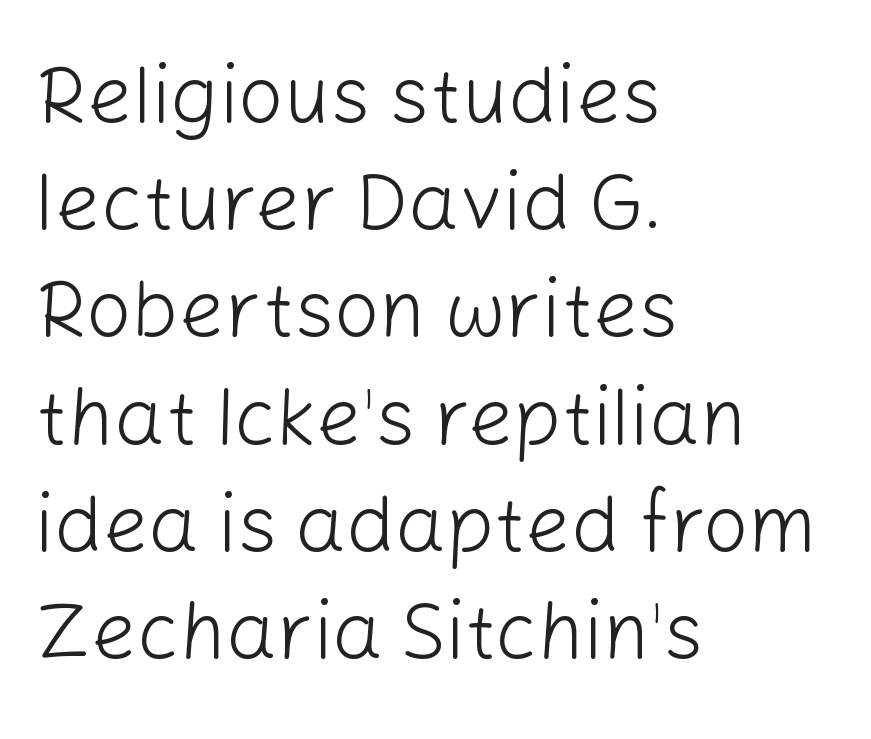
{"serif": "no", "italic": "no", "bold": "no", "weight": "light", "width": "normal", "stroke_contrast": "low", "x_height": "medium", "monospaced": "no", "underline": "no", "align": "left", "line_spacing": "normal", "line_spacing_ratio": 1.34, "letter_spacing": "normal", "letter_spacing_em": 0.0, "glyph_px": 80}
